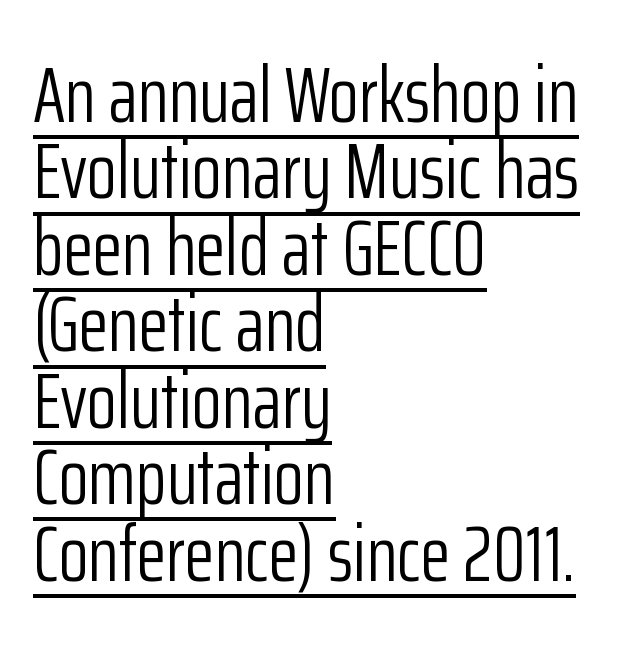
The face used here is proportionally spaced, like ordinary book or web type. Examine the stroke ends and you'll find no serifs. A roman cut, with each character standing at attention. The weight tops out at a normal text grade. The rendering anchors every line to the left-hand side. Reading down the column, the eye jumps only a short way to each next line.
